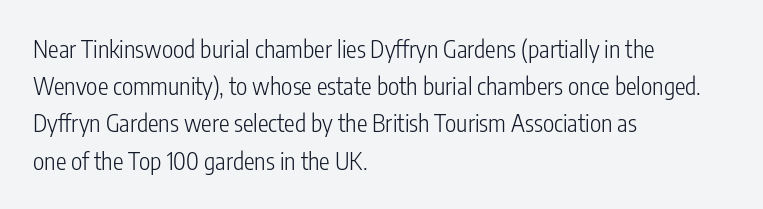
Ordinary non-slanted type is in use. This sample uses plain, unmodified letter spacing. Has an underline been added? It has not. The designer left line spacing at the default. The cut favours lightness, reaching ordinary text weight at its darkest. Layout note: lines flush left.
